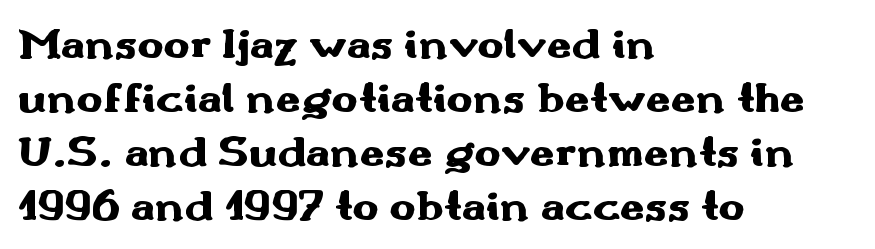
{"serif": "no", "italic": "no", "bold": "yes", "weight": "heavy", "width": "wide", "stroke_contrast": "medium", "x_height": "small", "monospaced": "no", "underline": "no", "align": "left", "line_spacing_ratio": 1.23, "letter_spacing": "normal", "letter_spacing_em": 0.0, "glyph_px": 44}
